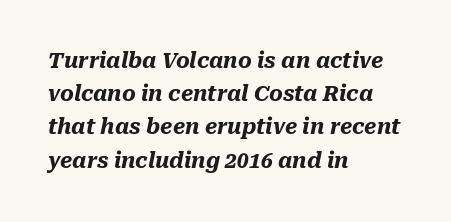
The image shows 21 px bold type, italic (leaning right); set left-aligned, normal line spacing (1.58x), normal letter spacing, not underlined.
